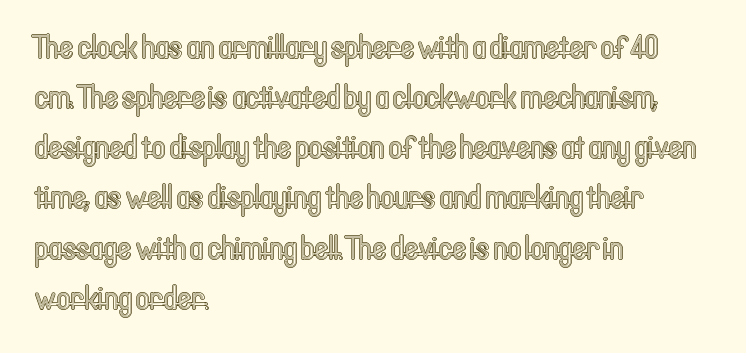
{"italic": "no", "width": "condensed", "x_height": "medium", "monospaced": "no", "underline": "no", "align": "left", "line_spacing": "normal", "line_spacing_ratio": 1.52, "letter_spacing": "normal", "letter_spacing_em": 0.0, "glyph_px": 33}
